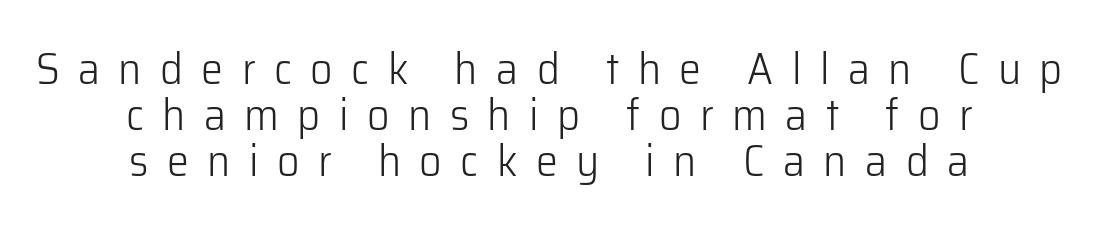
The image shows 44 px light sans-serif type, upright; set centered, tight line spacing (1.04x), unusually wide letter spacing (+0.42 em), not underlined; low stroke contrast and a medium x-height.
